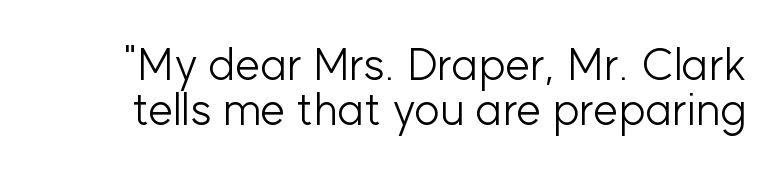
{"serif": "no", "italic": "no", "bold": "no", "weight": "light", "width": "normal", "stroke_contrast": "low", "x_height": "medium", "monospaced": "no", "underline": "no", "line_spacing": "tight", "line_spacing_ratio": 1.0, "letter_spacing": "normal", "letter_spacing_em": 0.0, "glyph_px": 45}
